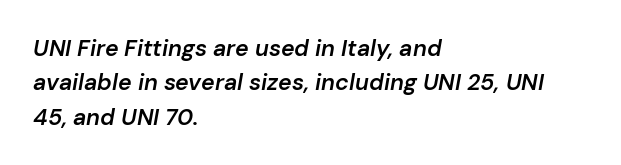
{"italic": "yes", "lean": "right", "slant_degrees": 10, "bold": "semi", "underline": "no", "align": "left", "line_spacing": "normal", "line_spacing_ratio": 1.49, "letter_spacing": "normal", "letter_spacing_em": 0.0, "glyph_px": 23}
